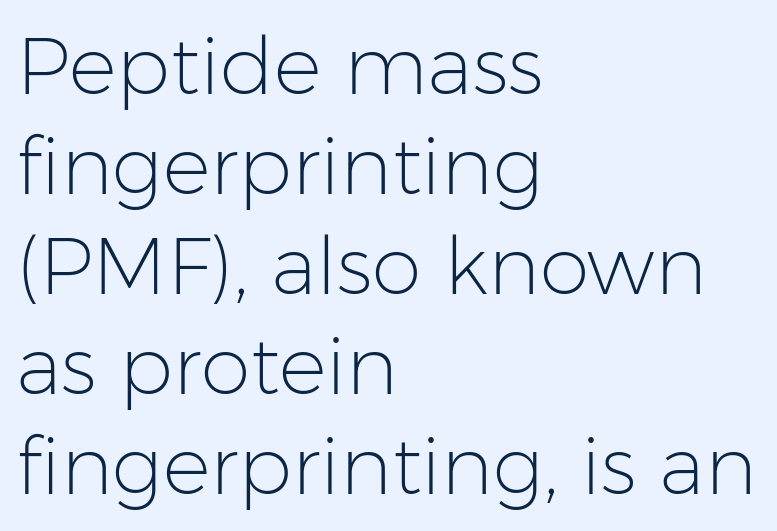
The image shows 80 px light sans-serif type, upright; set left-aligned, normal line spacing (1.25x), normal letter spacing, not underlined; low stroke contrast and a medium x-height.
